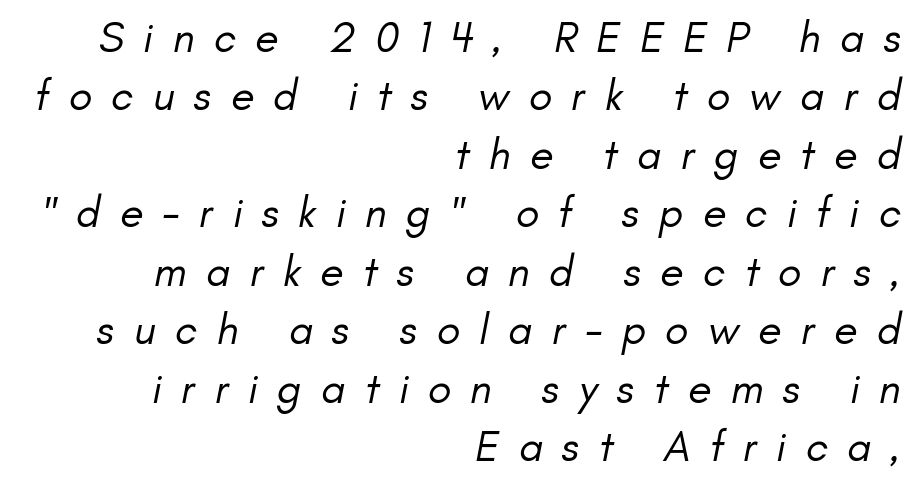
Q: Is the text bold? A: No.
Q: Is the typeface a serif or a sans-serif typeface? A: Sans-serif.
Q: Is the text underlined? A: No.
Q: How is the paragraph aligned? A: Right-aligned.
Q: Is the spacing between letters normal or unusually wide? A: Unusually wide.
Q: Is the spacing between lines tight, normal or loose? A: Normal.
Q: Width (condensed, normal, or wide)? A: Normal.
Q: Stroke contrast? A: Low.
Q: x-height? A: Small.
Q: Monospaced? A: No.
